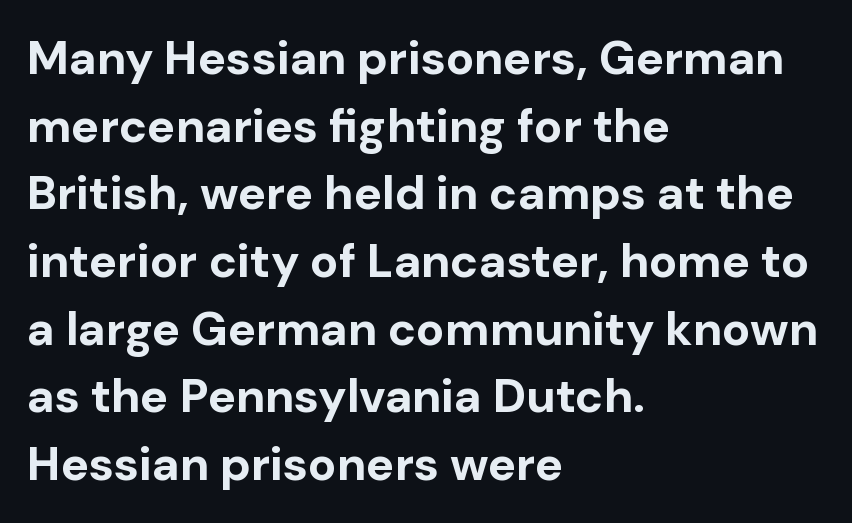
The letters advance in unequal steps, a hallmark of proportional type. Rows of type keep a routine distance in the vertical direction. As a designer I'd log this as weight 700, bold. Compared with a centered layout, this one pins lines to the left instead. The type is set solid horizontally, with unmodified tracking.
